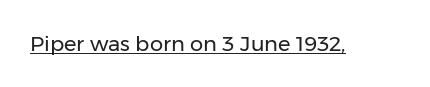
Italic: no, the glyphs are upright roman. You can see a thin bar hugging the bottom of the glyphs. Nothing heavy about these letters — not bold at all. Look at the tracking — it's just the regular setting, nothing added.
